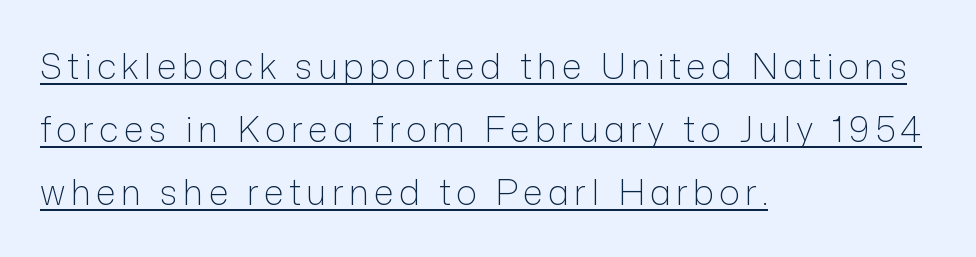
The image shows 35 px light sans-serif type, upright; set left-aligned, line spacing 1.8x, underlined; low stroke contrast and a medium x-height.
